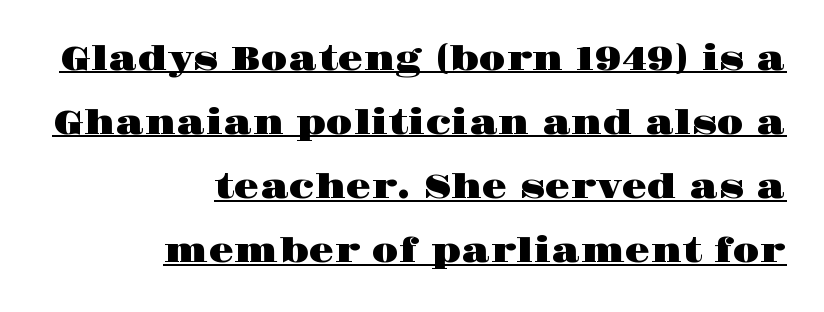
The image shows 33 px wide serif type, upright; set right-aligned, loose line spacing (1.94x), normal letter spacing, underlined; high stroke contrast and a large x-height.
